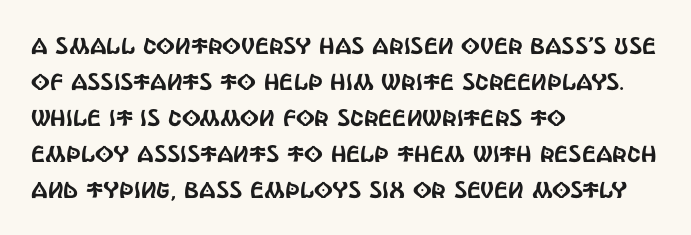
The image shows 23 px text type, upright; set left-aligned, normal line spacing (1.57x), normal letter spacing, not underlined.
